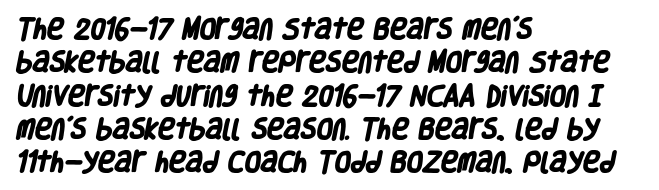
The image shows 23 px bold type; set left-aligned, normal line spacing (1.45x), normal letter spacing, not underlined.
